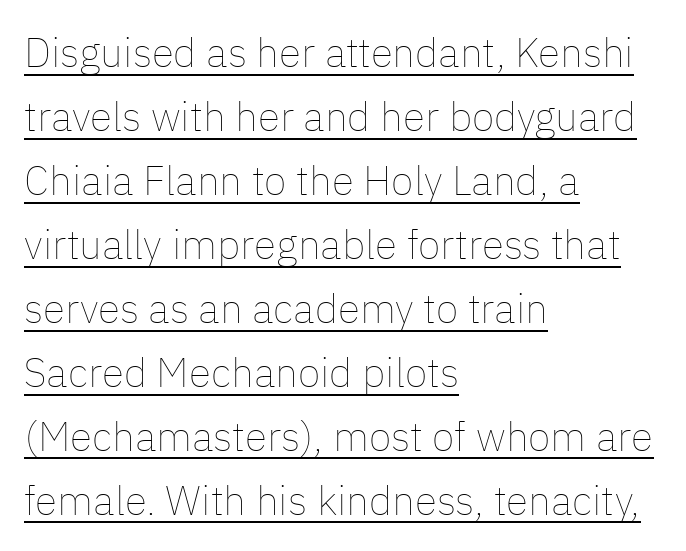
The rendering uses natural spacing where letterforms have individual widths. Do the letters lean? They stand straight. Emphasis is given by a line drawn under the lettering. No chunkiness to these letters — they're not bold. Tracking here is standard; glyphs follow each other at the usual distance.
